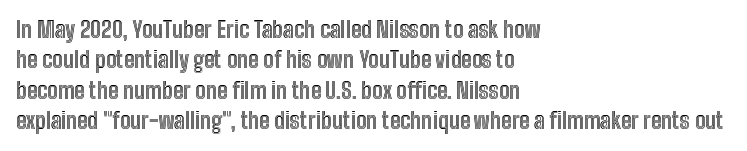
Q: Is the text italic (slanted)? A: No, it is upright.
Q: Is the text underlined? A: No.
Q: How is the paragraph aligned? A: Left-aligned.
Q: Is the spacing between letters normal or unusually wide? A: Normal.
Q: Is the spacing between lines tight, normal or loose? A: Normal.
